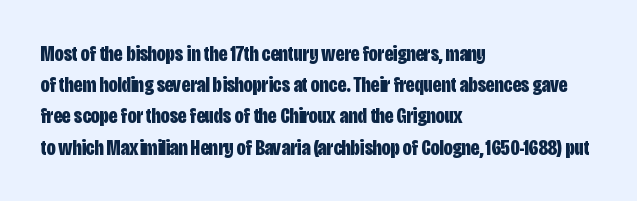
In CSS terms this would be text-align: left. Baseline-to-baseline distance is the conventional proportion of letter height. Notice how the stems are strictly vertical — no italics here. The space beneath each line is pristine and unruled. Spacing between characters is what you'd get straight out of the box. The passage shown is emphatically bold.
